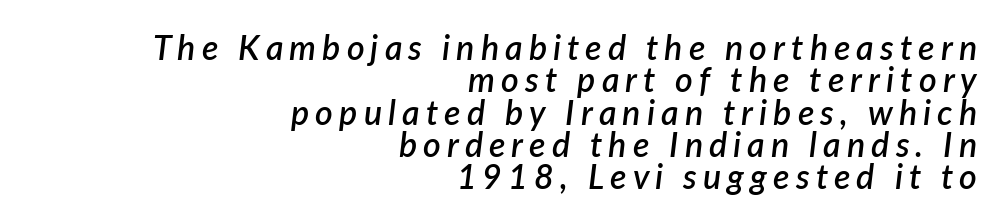
Q: Is the text bold? A: Semi-bold.
Q: Is the text italic (slanted)? A: Yes, it leans right by about 7 degrees.
Q: Is the text underlined? A: No.
Q: How is the paragraph aligned? A: Right-aligned.
Q: Is the spacing between lines tight, normal or loose? A: Tight.
Q: Width (condensed, normal, or wide)? A: Normal.
Q: Stroke contrast? A: Low.
Q: x-height? A: Medium.
Q: Monospaced? A: No.
